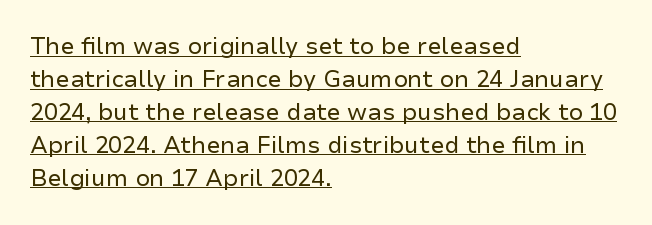
Every character sits straight up, as roman type does. Notice how descenders clear the ascenders below comfortably — that's standard leading. Inter-character spacing is left at the font's built-in metrics. Stems and bowls with no extra thickness — not bold.
